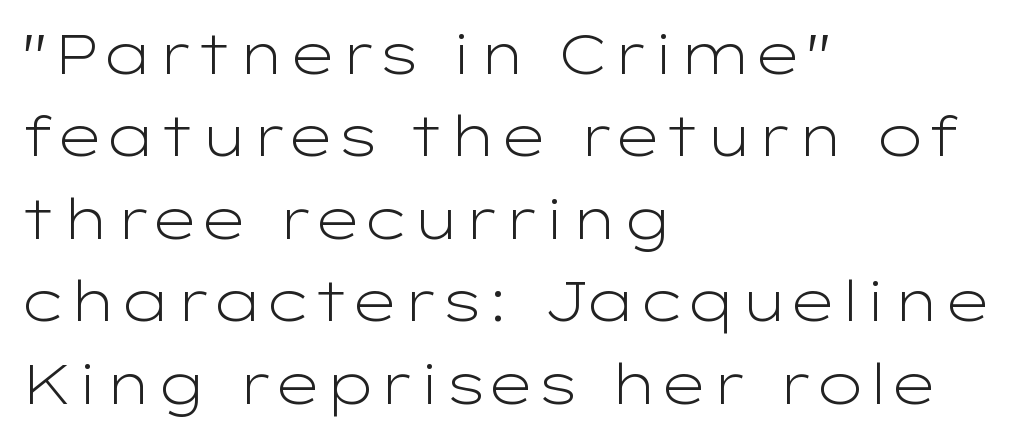
{"serif": "no", "italic": "no", "bold": "no", "weight": "light", "width": "wide", "stroke_contrast": "low", "x_height": "medium", "monospaced": "no", "underline": "no", "align": "left", "line_spacing": "normal", "line_spacing_ratio": 1.5, "letter_spacing": "normal", "letter_spacing_em": 0.0, "glyph_px": 55}
